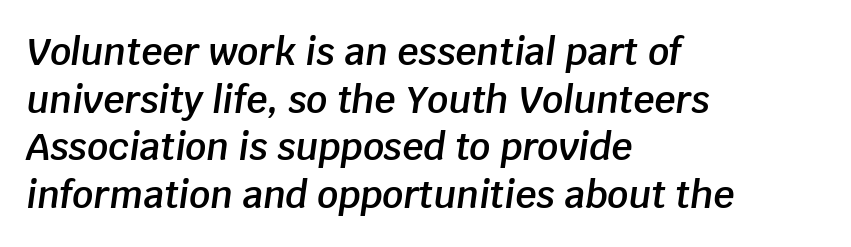
{"italic": "yes", "lean": "right", "slant_degrees": 8, "bold": "semi", "weight": "semibold", "width": "normal", "stroke_contrast": "low", "x_height": "large", "monospaced": "no", "underline": "no", "align": "left", "line_spacing": "normal", "line_spacing_ratio": 1.29, "letter_spacing": "normal", "letter_spacing_em": 0.0, "glyph_px": 37}
